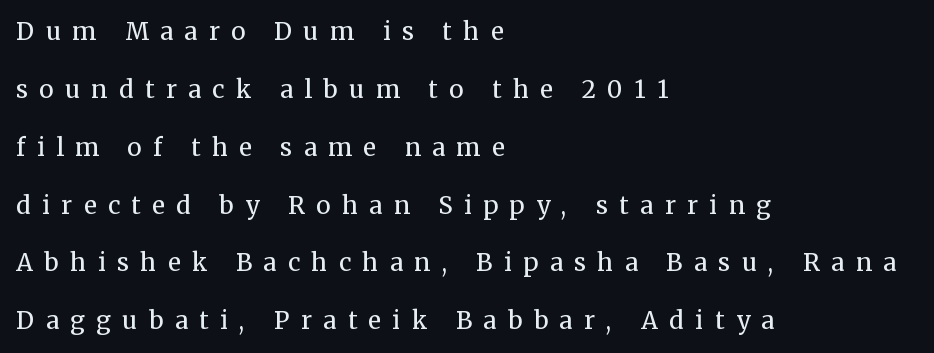
The image shows 24 px text type, upright; set left-aligned, loose line spacing (2.41x), unusually wide letter spacing (+0.48 em), not underlined.
